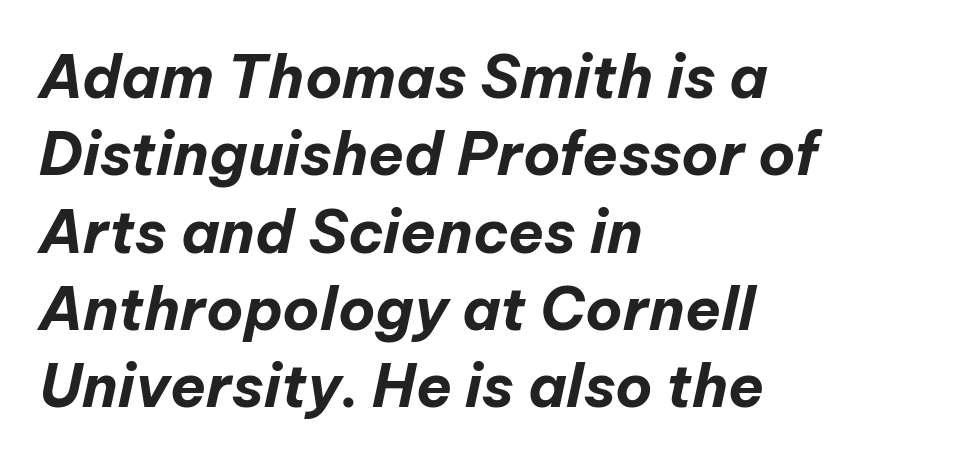
{"italic": "yes", "lean": "right", "slant_degrees": 12, "bold": "yes", "weight": "bold", "width": "normal", "stroke_contrast": "low", "x_height": "medium", "monospaced": "no", "underline": "no", "align": "left", "line_spacing": "normal", "line_spacing_ratio": 1.31, "letter_spacing": "normal", "letter_spacing_em": 0.0, "glyph_px": 59}
